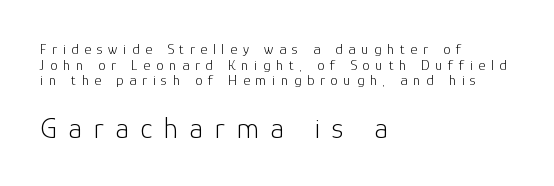
Check where the strokes stop: nothing finishes them off — pure sans. Each word looks stretched out because of the extra space between its letters. The block sitting lower on the canvas is the one with enlarged characters. Words float on clear page, feet unadorned.
